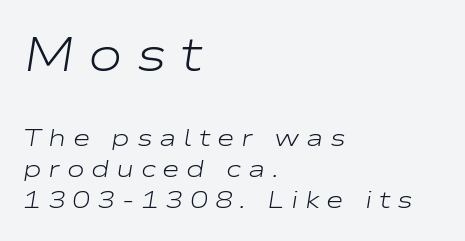
{"italic": "yes", "lean": "right", "slant_degrees": 9, "bold": "no", "weight": "light", "width": "wide", "stroke_contrast": "low", "x_height": "medium", "monospaced": "no", "underline": "no", "align": "left", "line_spacing": "normal", "line_spacing_ratio": 1.29, "letter_spacing": "wide", "letter_spacing_em": 0.28, "larger_block": "first", "size_ratio": 1.96, "glyph_px": 47}
